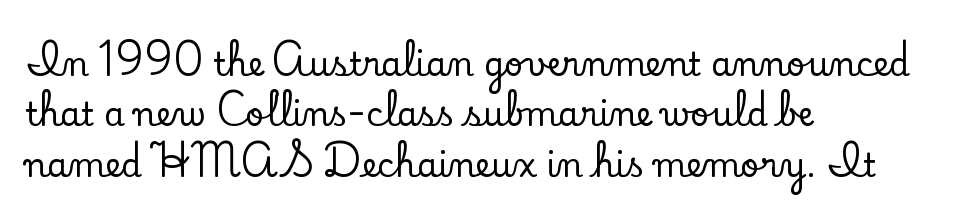
Normally led — the rows are evenly, conventionally spaced. If you drew a ruler down the left edge, every line would touch it. The characters display serif detailing at their extremities. The space beneath each line is pristine and unruled.
